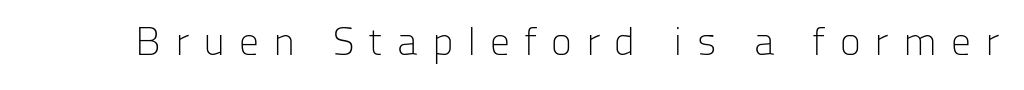
Grotesque or geometric, the face here clearly has no serifs. Think of a printed novel: that variable character pitch is what you see here. Heft: none added — not bold. This rendering features lettering with no underline. Italic? Not at all — the glyphs are vertical. You could only call the tracking loose — the letters float apart.
